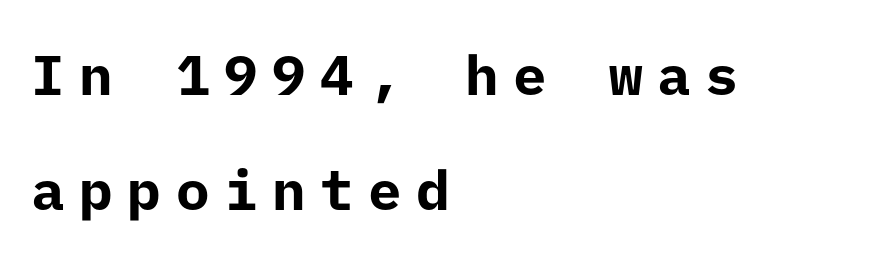
Q: Is the text bold? A: Yes.
Q: Is the text italic (slanted)? A: No, it is upright.
Q: Is the typeface a serif or a sans-serif typeface? A: Sans-serif.
Q: Is the text underlined? A: No.
Q: How is the paragraph aligned? A: Left-aligned.
Q: Is the spacing between letters normal or unusually wide? A: Unusually wide.
Q: Is the spacing between lines tight, normal or loose? A: Loose.
Q: Width (condensed, normal, or wide)? A: Normal.
Q: Stroke contrast? A: Low.
Q: x-height? A: Medium.
